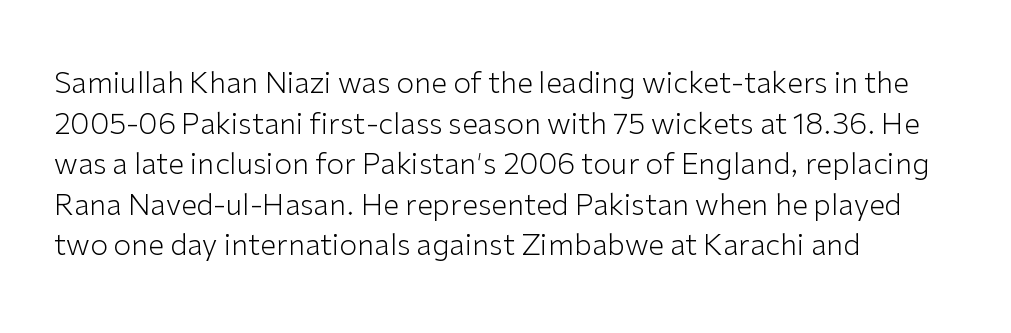
Q: Is the text bold? A: No.
Q: Is the text italic (slanted)? A: No, it is upright.
Q: Is the typeface a serif or a sans-serif typeface? A: Sans-serif.
Q: Is the text underlined? A: No.
Q: How is the paragraph aligned? A: Left-aligned.
Q: Is the spacing between letters normal or unusually wide? A: Normal.
Q: Is the spacing between lines tight, normal or loose? A: Normal.
Q: Width (condensed, normal, or wide)? A: Normal.
Q: Stroke contrast? A: Low.
Q: x-height? A: Medium.
Q: Monospaced? A: No.
